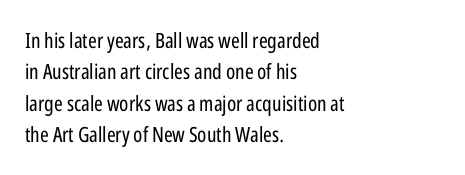
Q: Is the text bold? A: No.
Q: Is the text italic (slanted)? A: No, it is upright.
Q: Is the text underlined? A: No.
Q: How is the paragraph aligned? A: Left-aligned.
Q: Is the spacing between letters normal or unusually wide? A: Normal.
Q: Is the spacing between lines tight, normal or loose? A: Normal.
